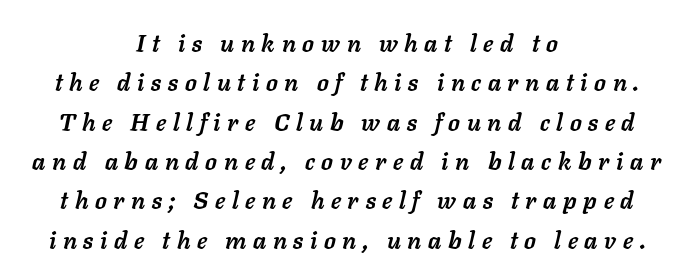
Q: Is the text bold? A: Yes.
Q: Is the text italic (slanted)? A: Yes, it leans right by about 11 degrees.
Q: Is the text underlined? A: No.
Q: How is the paragraph aligned? A: Centered.
Q: Is the spacing between letters normal or unusually wide? A: Unusually wide.
Q: Is the spacing between lines tight, normal or loose? A: Normal.
